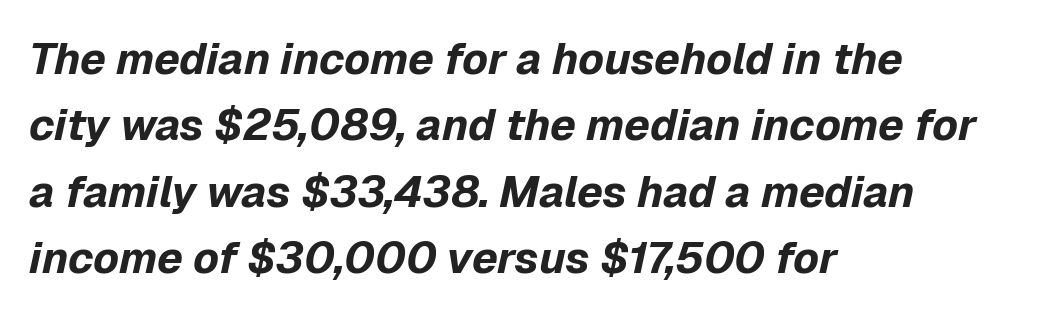
{"italic": "yes", "lean": "right", "slant_degrees": 12, "bold": "yes", "weight": "bold", "width": "normal", "stroke_contrast": "low", "x_height": "medium", "monospaced": "no", "underline": "no", "align": "left", "line_spacing": "normal", "line_spacing_ratio": 1.51, "letter_spacing": "normal", "letter_spacing_em": 0.0, "glyph_px": 44}
